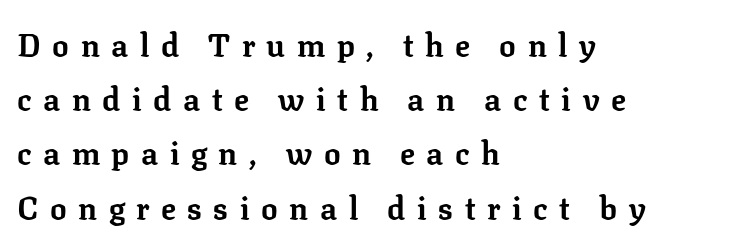
{"serif": "yes", "italic": "no", "bold": "yes", "weight": "bold", "width": "normal", "stroke_contrast": "low", "x_height": "medium", "monospaced": "no", "underline": "no", "align": "left", "line_spacing_ratio": 1.75, "letter_spacing": "wide", "letter_spacing_em": 0.37, "glyph_px": 31}
